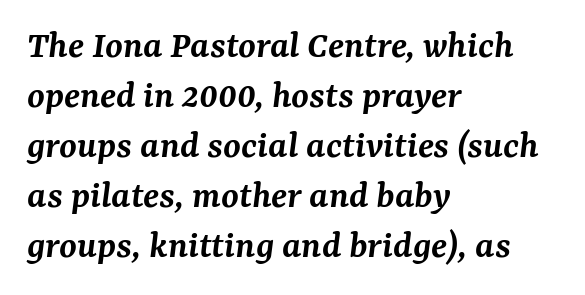
Typographic density is moderately raised because the face is semibold. These lines are rendered in a variable-pitch font. Just letters on the line, the space beneath them empty. Every row of glyphs begins at an identical x-position on the left. Here the glyphs are tracked normally, forming tight word shapes.
